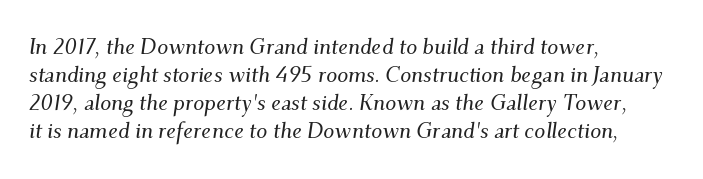
The image shows 22 px text type, italic (leaning right); set left-aligned, normal line spacing (1.28x), normal letter spacing, not underlined.
